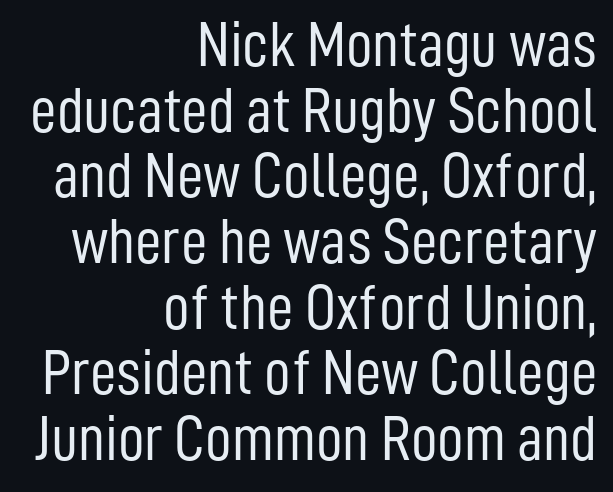
Q: Is the text bold? A: No.
Q: Is the text italic (slanted)? A: No, it is upright.
Q: Is the typeface a serif or a sans-serif typeface? A: Sans-serif.
Q: Is the text underlined? A: No.
Q: How is the paragraph aligned? A: Right-aligned.
Q: Is the spacing between letters normal or unusually wide? A: Normal.
Q: Is the spacing between lines tight, normal or loose? A: Tight.
Q: Width (condensed, normal, or wide)? A: Condensed.
Q: Stroke contrast? A: Low.
Q: x-height? A: Medium.
Q: Monospaced? A: No.
